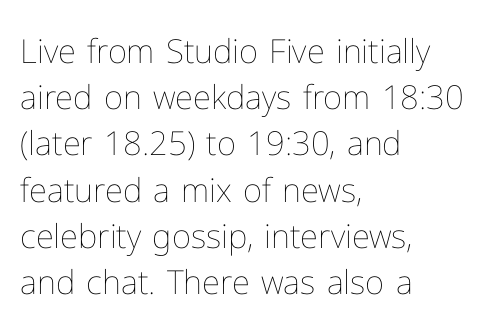
Is the letter spacing exaggerated? No — it looks like the ordinary default. The passage shown is typed in a proportional face where columns would drift. Words float on clear page, feet unadorned. These lines are set flush left with a ragged right edge. The letters stand straight up with perfectly vertical stems.
